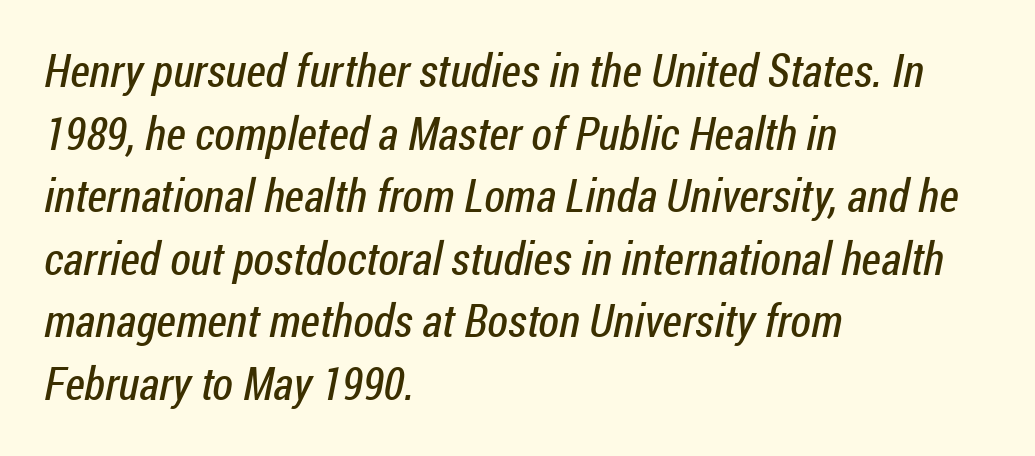
Q: Is the text bold? A: No.
Q: Is the typeface a serif or a sans-serif typeface? A: Sans-serif.
Q: Is the text underlined? A: No.
Q: How is the paragraph aligned? A: Left-aligned.
Q: Is the spacing between letters normal or unusually wide? A: Normal.
Q: Is the spacing between lines tight, normal or loose? A: Normal.
Q: Width (condensed, normal, or wide)? A: Condensed.
Q: Stroke contrast? A: Low.
Q: x-height? A: Medium.
Q: Monospaced? A: No.
